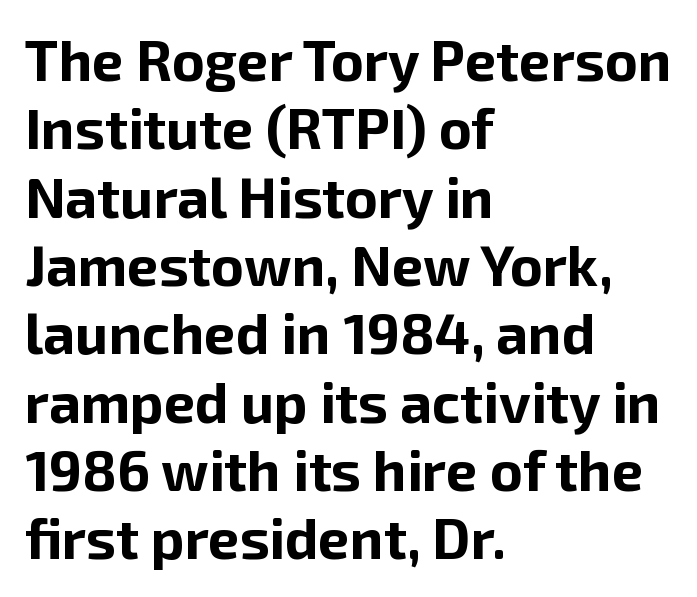
Q: Is the text bold? A: Yes.
Q: Is the text italic (slanted)? A: No, it is upright.
Q: Is the typeface a serif or a sans-serif typeface? A: Sans-serif.
Q: Is the text underlined? A: No.
Q: How is the paragraph aligned? A: Left-aligned.
Q: Is the spacing between letters normal or unusually wide? A: Normal.
Q: Width (condensed, normal, or wide)? A: Normal.
Q: Stroke contrast? A: Low.
Q: x-height? A: Medium.
Q: Monospaced? A: No.
